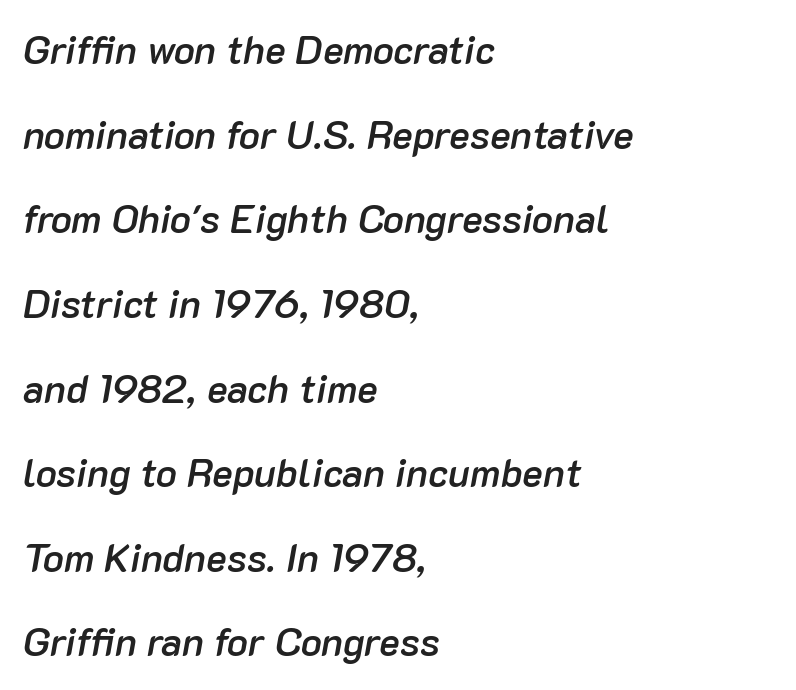
The image shows 39 px semibold type, italic (leaning right); set left-aligned, loose line spacing (2.17x), normal letter spacing, not underlined; low stroke contrast and a medium x-height.
